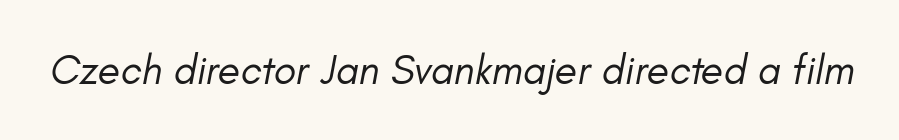
Q: Is the text bold? A: No.
Q: Is the text italic (slanted)? A: Yes, it leans right by about 11 degrees.
Q: Is the text underlined? A: No.
Q: Is the spacing between letters normal or unusually wide? A: Normal.
Q: Width (condensed, normal, or wide)? A: Normal.
Q: Stroke contrast? A: Low.
Q: x-height? A: Small.
Q: Monospaced? A: No.
